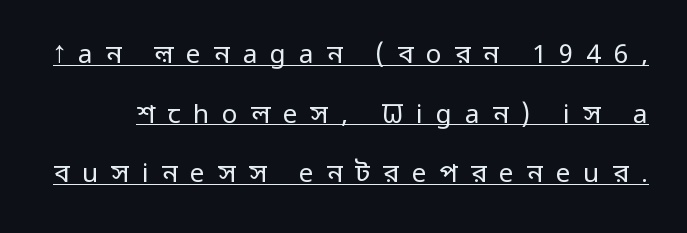
Q: Is the text bold? A: No.
Q: Is the text italic (slanted)? A: No, it is upright.
Q: Is the text underlined? A: Yes.
Q: Is the spacing between letters normal or unusually wide? A: Unusually wide.
Q: Is the spacing between lines tight, normal or loose? A: Loose.
